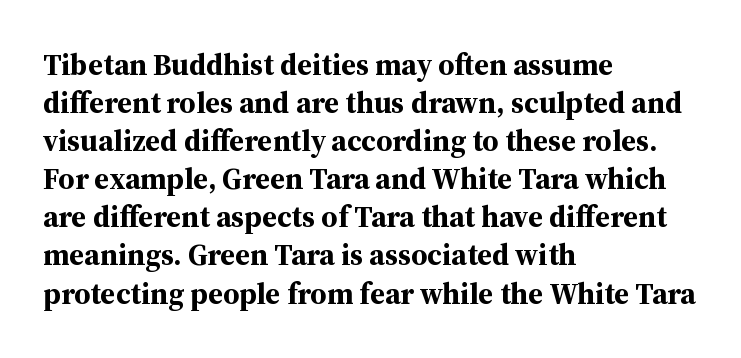
{"serif": "yes", "italic": "no", "bold": "yes", "weight": "bold", "width": "normal", "stroke_contrast": "medium", "x_height": "medium", "monospaced": "no", "underline": "no", "align": "left", "line_spacing": "normal", "line_spacing_ratio": 1.27, "letter_spacing": "normal", "letter_spacing_em": 0.0, "glyph_px": 30}
